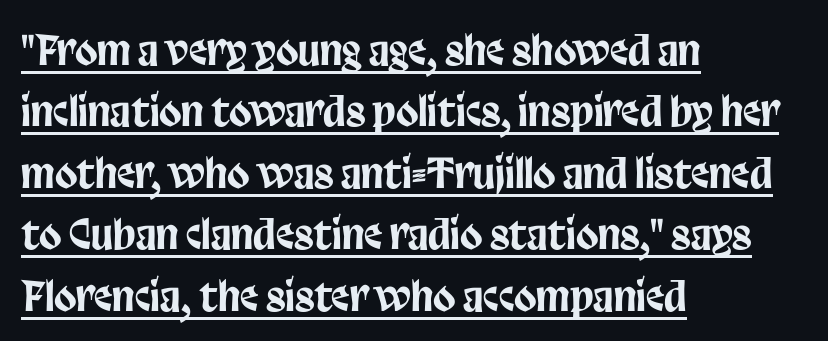
The image shows 41 px condensed sans-serif type, upright; set left-aligned, normal line spacing (1.5x), normal letter spacing, underlined; low stroke contrast and a large x-height.
